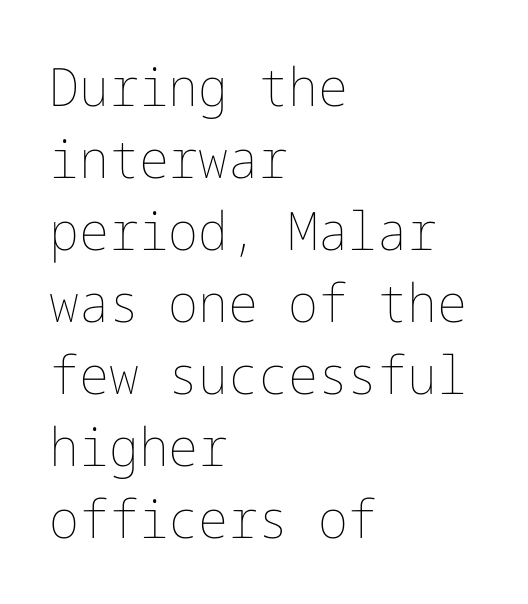
{"italic": "no", "bold": "no", "weight": "thin", "width": "normal", "stroke_contrast": "low", "x_height": "medium", "underline": "no", "align": "left", "line_spacing": "normal", "line_spacing_ratio": 1.36, "letter_spacing": "normal", "letter_spacing_em": 0.0, "glyph_px": 53}
